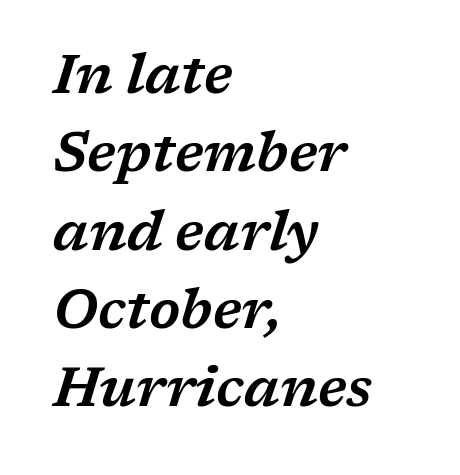
Q: Is the text italic (slanted)? A: Yes, it leans right by about 17 degrees.
Q: Is the typeface a serif or a sans-serif typeface? A: Serif.
Q: Is the text underlined? A: No.
Q: How is the paragraph aligned? A: Left-aligned.
Q: Is the spacing between letters normal or unusually wide? A: Normal.
Q: Is the spacing between lines tight, normal or loose? A: Normal.
Q: Width (condensed, normal, or wide)? A: Wide.
Q: Stroke contrast? A: Low.
Q: x-height? A: Medium.
Q: Monospaced? A: No.
